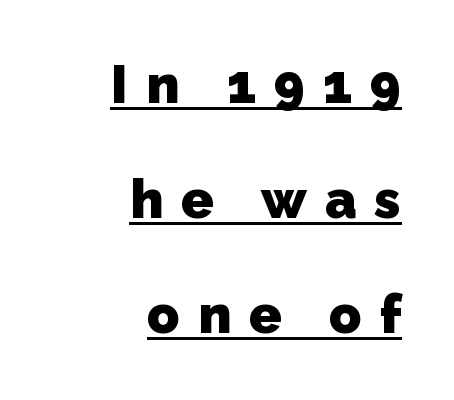
The image shows 53 px heavy sans-serif type; set right-aligned, loose line spacing (2.17x), unusually wide letter spacing (+0.34 em), underlined; low stroke contrast and a medium x-height.
